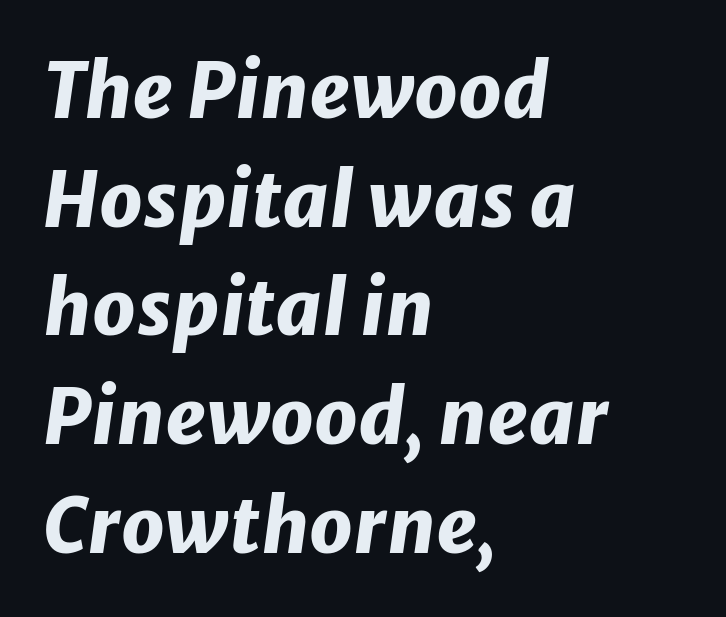
Q: Is the text bold? A: Yes.
Q: Is the text italic (slanted)? A: Yes, it leans right by about 8 degrees.
Q: Is the text underlined? A: No.
Q: How is the paragraph aligned? A: Left-aligned.
Q: Is the spacing between letters normal or unusually wide? A: Normal.
Q: Is the spacing between lines tight, normal or loose? A: Normal.
Q: Width (condensed, normal, or wide)? A: Normal.
Q: Stroke contrast? A: Low.
Q: x-height? A: Medium.
Q: Monospaced? A: No.
